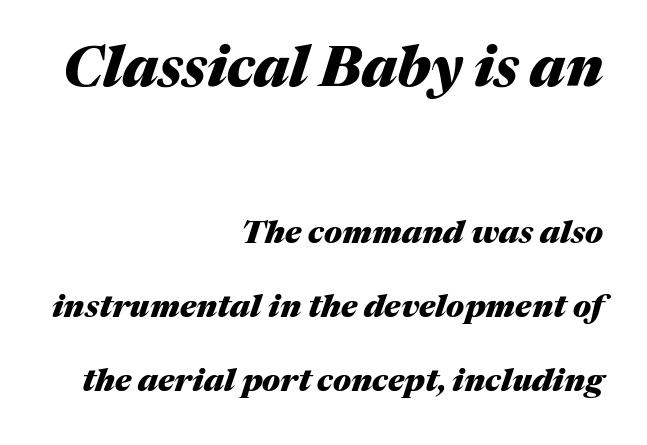
{"italic": "yes", "lean": "right", "slant_degrees": 17, "bold": "yes", "weight": "heavy", "width": "normal", "stroke_contrast": "medium", "x_height": "medium", "monospaced": "no", "underline": "no", "align": "right", "line_spacing": "loose", "line_spacing_ratio": 2.32, "letter_spacing": "normal", "letter_spacing_em": 0.0, "larger_block": "first", "size_ratio": 1.75, "glyph_px": 56}
